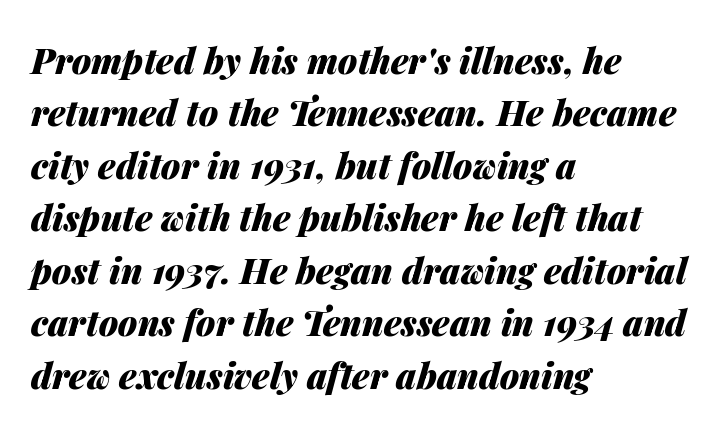
The image shows 35 px heavy type, italic (leaning right); set left-aligned, normal line spacing (1.5x), normal letter spacing, not underlined; medium stroke contrast and a medium x-height.
